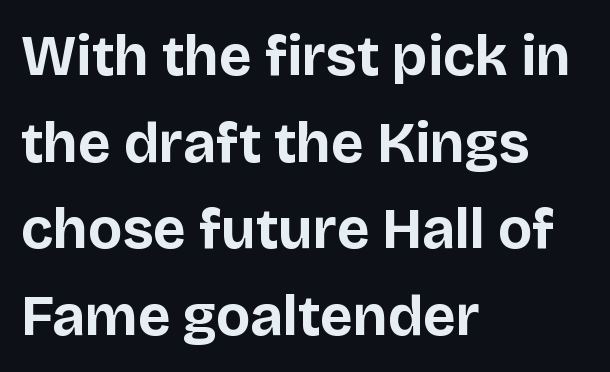
These lines sit exactly where default settings would place them. Short note: letters normally spaced. This sample has the flowing, uneven cadence of proportional lettering. All the whitespace from short lines collects on the right. Posture: vertical.
